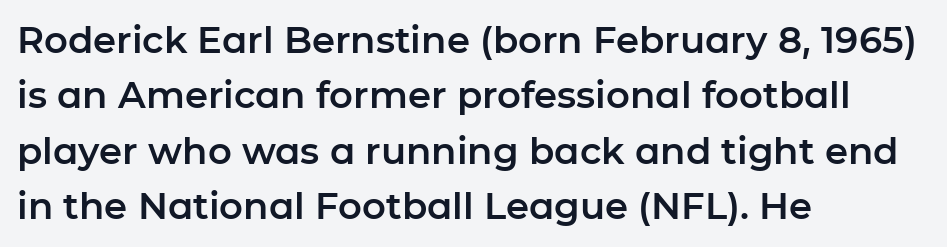
Q: Is the text italic (slanted)? A: No, it is upright.
Q: Is the typeface a serif or a sans-serif typeface? A: Sans-serif.
Q: Is the text underlined? A: No.
Q: How is the paragraph aligned? A: Left-aligned.
Q: Is the spacing between letters normal or unusually wide? A: Normal.
Q: Is the spacing between lines tight, normal or loose? A: Normal.
Q: Width (condensed, normal, or wide)? A: Normal.
Q: Stroke contrast? A: Low.
Q: x-height? A: Medium.
Q: Monospaced? A: No.
